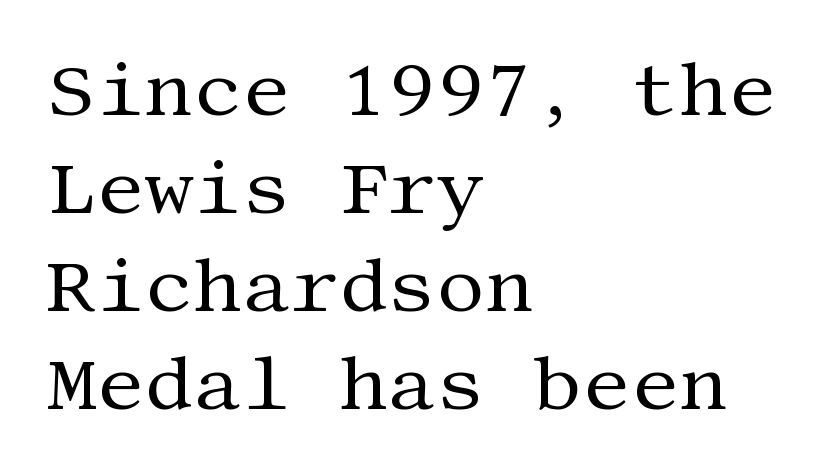
Every character sits straight up, as roman type does. What stands out about the letter spacing? Nothing — it is the standard amount. The rag falls on the right side of this text block. A clean baseline with only descenders dipping below it. The text was rendered using a seriffed face with decorative stroke endings. Weight: in the light-to-regular range.
